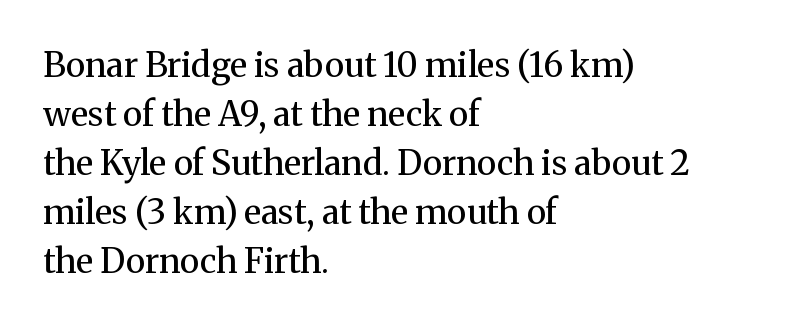
Character widths vary here, with narrow letters taking less room than wide ones. Rendered with straight, roman letterforms. Baseline-to-baseline distance is the conventional proportion of letter height. Clear beneath every line of the passage. Reading down the block, your eye returns to a fixed left position each line.
